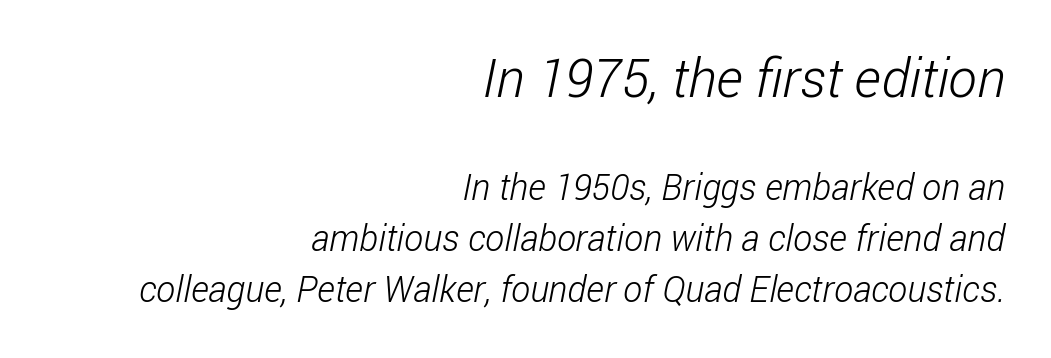
{"serif": "no", "bold": "no", "weight": "light", "width": "condensed", "stroke_contrast": "low", "x_height": "medium", "monospaced": "no", "underline": "no", "align": "right", "line_spacing": "normal", "line_spacing_ratio": 1.42, "letter_spacing": "normal", "letter_spacing_em": 0.0, "larger_block": "first", "size_ratio": 1.5, "glyph_px": 54}
